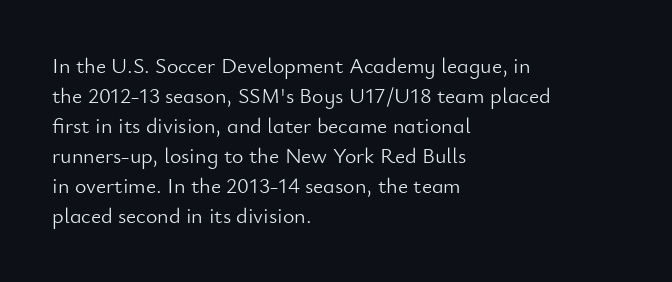
The image shows 22 px text type, upright; set left-aligned, normal line spacing (1.36x), normal letter spacing, not underlined.
